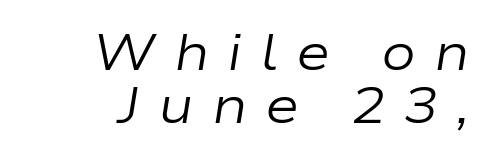
The tracking jumps out immediately: characters are airy and widely separated. Character widths vary here, with narrow letters taking less room than wide ones. Rule under the text: the space is simply empty. The strokes are not fattened; the text isn't bold. Reading down the column, the eye jumps only a short way to each next line.
